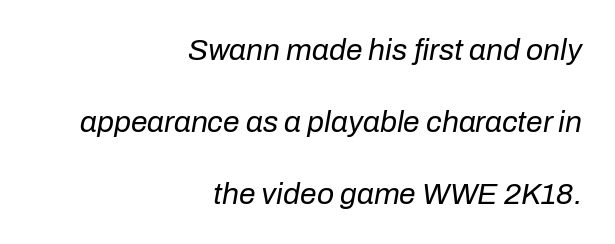
The image shows 30 px regular-weight type, italic (leaning right); set right-aligned, loose line spacing (2.4x), normal letter spacing, not underlined; low stroke contrast and a medium x-height.
